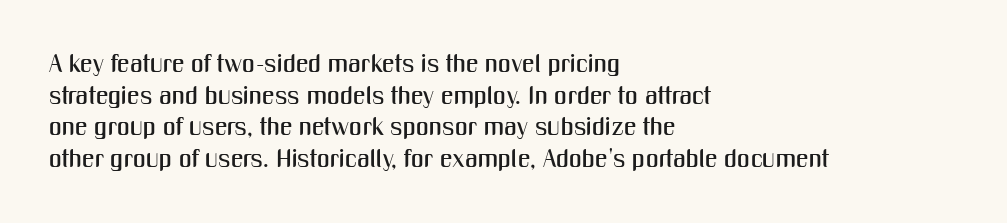
Q: Is the text italic (slanted)? A: No, it is upright.
Q: Is the text underlined? A: No.
Q: How is the paragraph aligned? A: Left-aligned.
Q: Is the spacing between letters normal or unusually wide? A: Normal.
Q: Is the spacing between lines tight, normal or loose? A: Normal.
